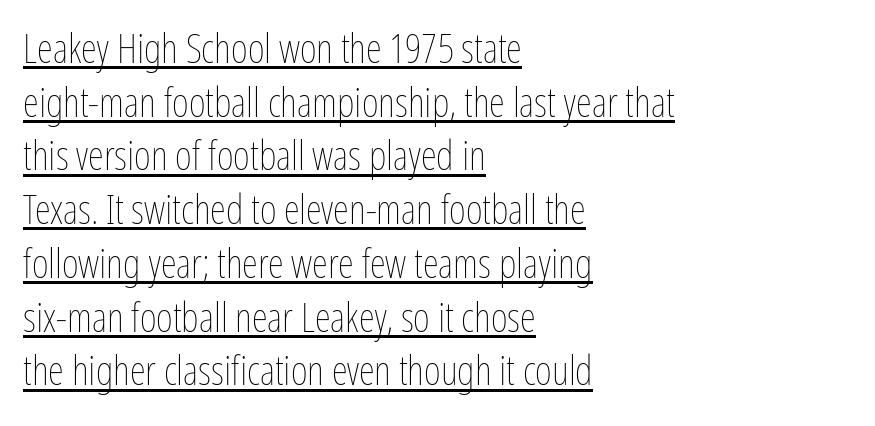
Q: Is the text bold? A: No.
Q: Is the text italic (slanted)? A: No, it is upright.
Q: Is the text underlined? A: Yes.
Q: How is the paragraph aligned? A: Left-aligned.
Q: Is the spacing between letters normal or unusually wide? A: Normal.
Q: Is the spacing between lines tight, normal or loose? A: Normal.
Q: Width (condensed, normal, or wide)? A: Condensed.
Q: Stroke contrast? A: Low.
Q: x-height? A: Medium.
Q: Monospaced? A: No.
